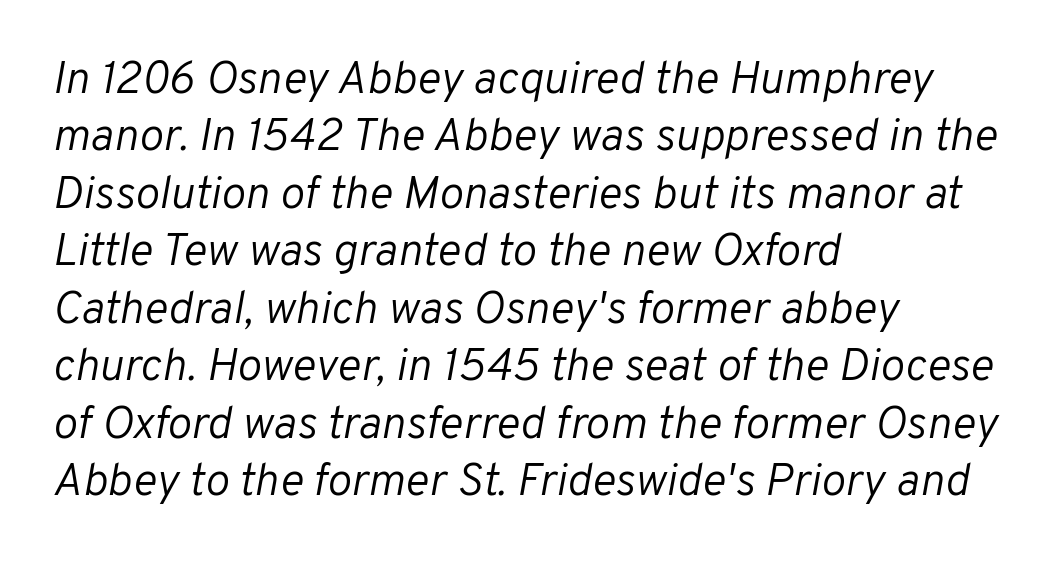
The image shows 46 px light type, italic (leaning right); set left-aligned, normal line spacing (1.25x), normal letter spacing, not underlined; low stroke contrast and a medium x-height.
